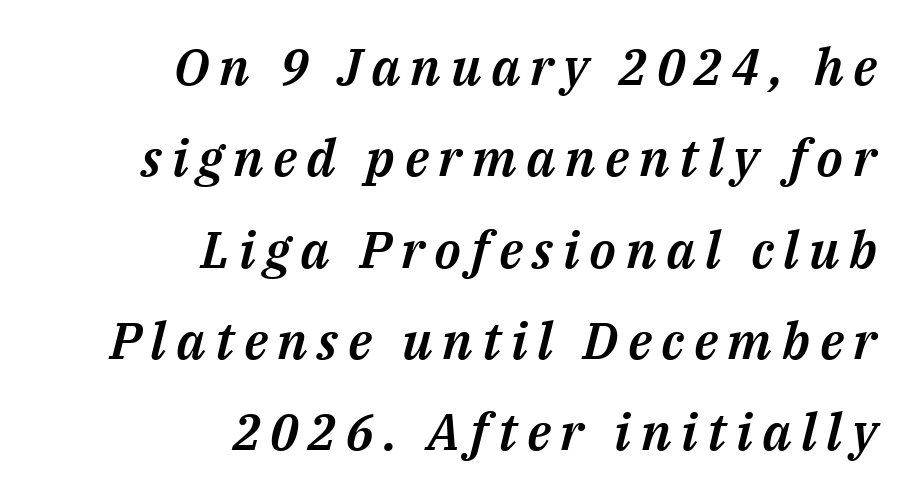
Nobody drew a line under any word here. The text carries the slant typical of an italic or oblique font. Each letter keeps its own natural width here, so spacing adapts to shape. The rendering anchors every line to the right-hand side.
